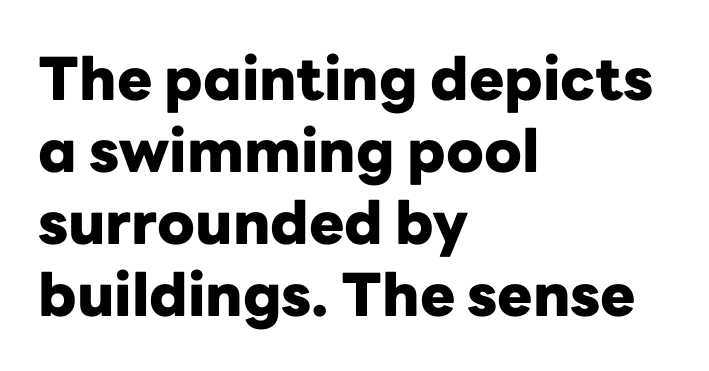
{"serif": "no", "italic": "no", "bold": "yes", "weight": "heavy", "width": "normal", "stroke_contrast": "low", "x_height": "medium", "monospaced": "no", "underline": "no", "align": "left", "line_spacing_ratio": 1.22, "letter_spacing": "normal", "letter_spacing_em": 0.0, "glyph_px": 59}
